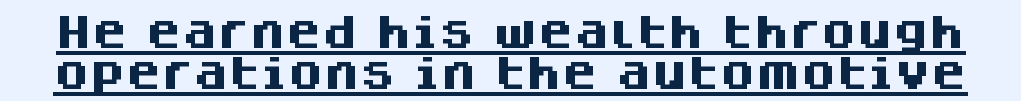
Look at the tracking — it's just the regular setting, nothing added. Quick note: underline on. It's the straight-up-and-down kind of type. A full-strength bold gives these letters their thick strokes. Looks like regular typesetting: each glyph gets only the width it needs.
